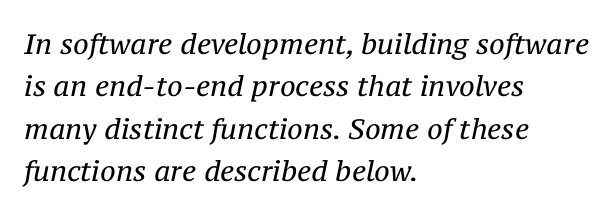
{"serif": "yes", "italic": "yes", "lean": "right", "slant_degrees": 12, "bold": "no", "weight": "regular", "width": "normal", "stroke_contrast": "medium", "x_height": "medium", "monospaced": "no", "underline": "no", "align": "left", "line_spacing": "normal", "line_spacing_ratio": 1.51, "letter_spacing": "normal", "letter_spacing_em": 0.0, "glyph_px": 28}
